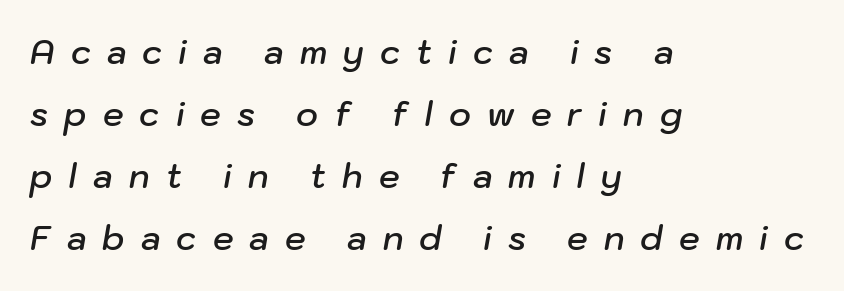
The image shows 33 px semibold type, italic (leaning right); set left-aligned, line spacing 1.88x, unusually wide letter spacing (+0.49 em), not underlined; low stroke contrast and a medium x-height.
